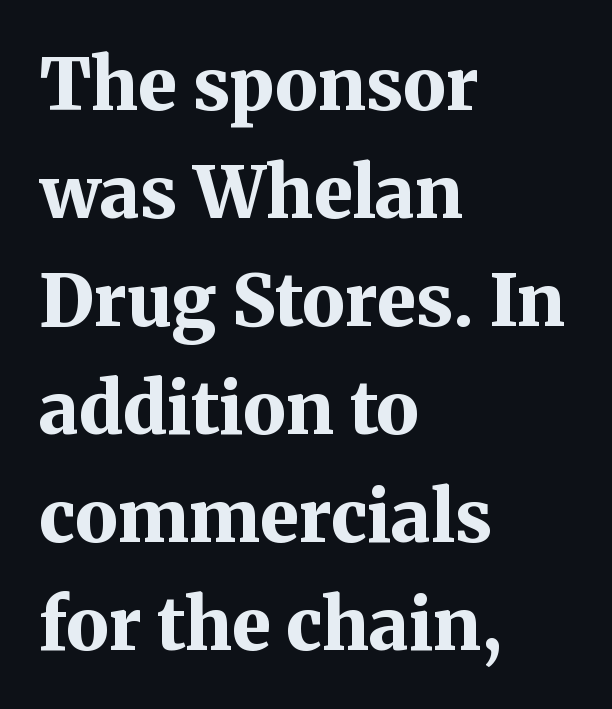
The words here are not underlined. Each letter keeps its own natural width here, so spacing adapts to shape. Casual observation: everything's shoved over to the left. This block has exactly the height ordinary leading produces. Old-style or modern, the face here clearly has serifs.
